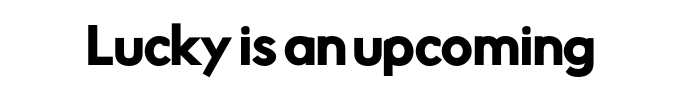
{"serif": "no", "italic": "no", "width": "normal", "stroke_contrast": "low", "x_height": "medium", "monospaced": "no", "underline": "no", "letter_spacing": "normal", "letter_spacing_em": 0.0, "glyph_px": 48}
